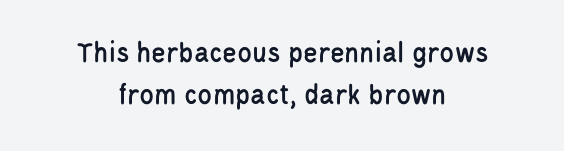
The image shows 30 px condensed sans-serif type, upright; set centered, normal line spacing (1.39x), normal letter spacing, not underlined; low stroke contrast and a large x-height.
